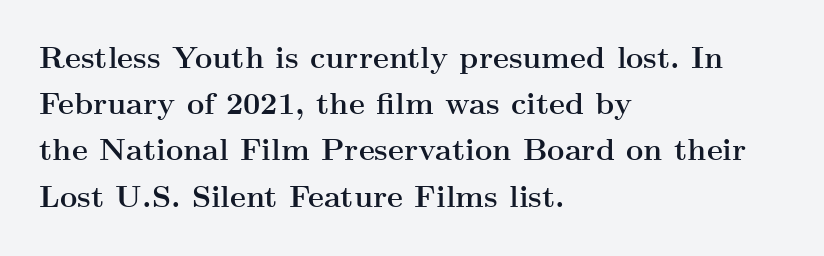
Q: Is the text bold? A: Yes.
Q: Is the text italic (slanted)? A: No, it is upright.
Q: Is the typeface a serif or a sans-serif typeface? A: Serif.
Q: Is the text underlined? A: No.
Q: How is the paragraph aligned? A: Left-aligned.
Q: Is the spacing between letters normal or unusually wide? A: Normal.
Q: Is the spacing between lines tight, normal or loose? A: Normal.
Q: Width (condensed, normal, or wide)? A: Wide.
Q: Stroke contrast? A: Medium.
Q: x-height? A: Small.
Q: Monospaced? A: No.
